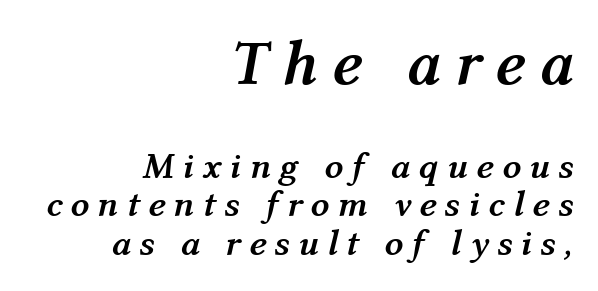
Q: Is the text bold? A: Yes.
Q: Is the text italic (slanted)? A: Yes, it leans right by about 12 degrees.
Q: Is the text underlined? A: No.
Q: How is the paragraph aligned? A: Right-aligned.
Q: Is the spacing between letters normal or unusually wide? A: Unusually wide.
Q: Is the spacing between lines tight, normal or loose? A: Tight.
Q: Which block of text is set in a larger size, the first (top) or the second (bottom)? A: The first (top) one.
Q: Width (condensed, normal, or wide)? A: Normal.
Q: Stroke contrast? A: Medium.
Q: x-height? A: Medium.
Q: Monospaced? A: No.
